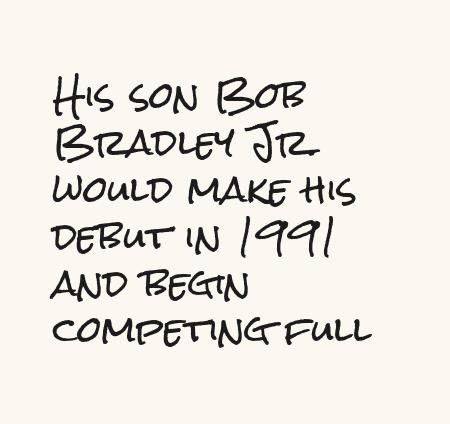
The image shows 35 px condensed sans-serif type, upright; set left-aligned, normal line spacing (1.34x), normal letter spacing, not underlined; low stroke contrast and a medium x-height.
